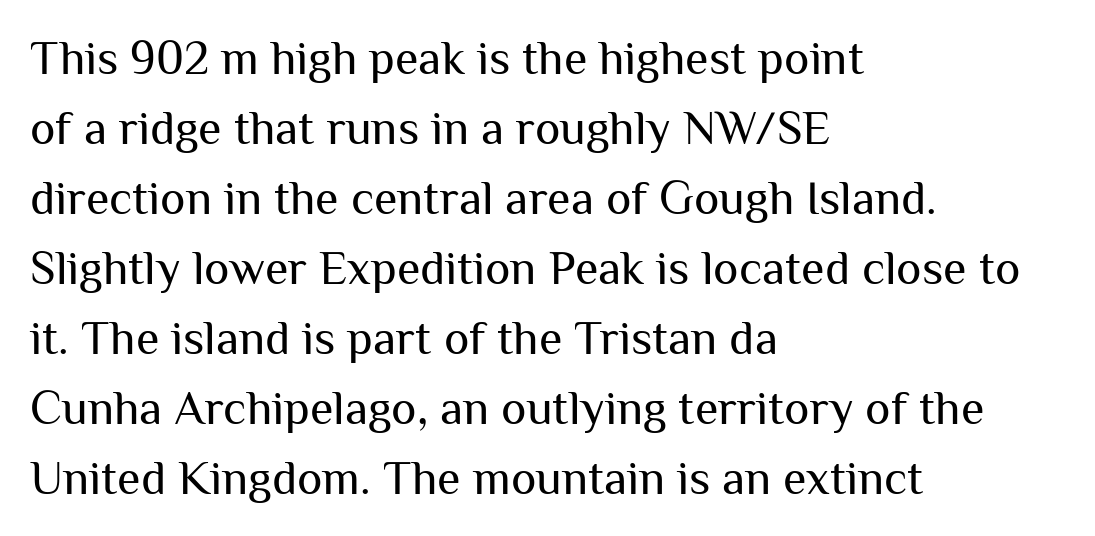
The rendering keeps characters at their native spacing. Compared with a centered layout, this one pins lines to the left instead. These lines are rendered in a variable-pitch font. Nope, not italic — everything's standing straight.
